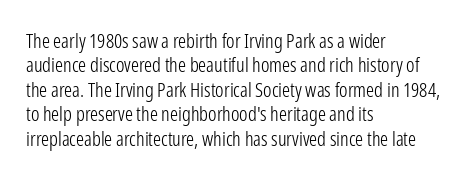
Q: Is the text bold? A: No.
Q: Is the text italic (slanted)? A: No, it is upright.
Q: Is the text underlined? A: No.
Q: How is the paragraph aligned? A: Left-aligned.
Q: Is the spacing between letters normal or unusually wide? A: Normal.
